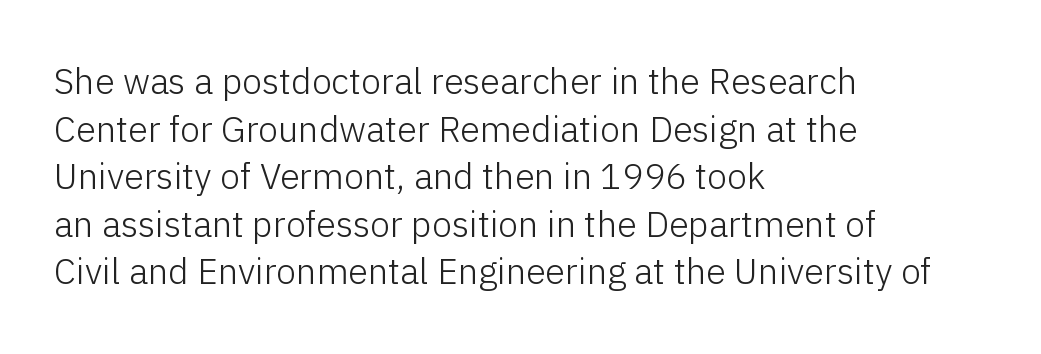
The image shows 36 px light sans-serif type, upright; set left-aligned, normal line spacing (1.32x), normal letter spacing, not underlined; low stroke contrast and a medium x-height.
